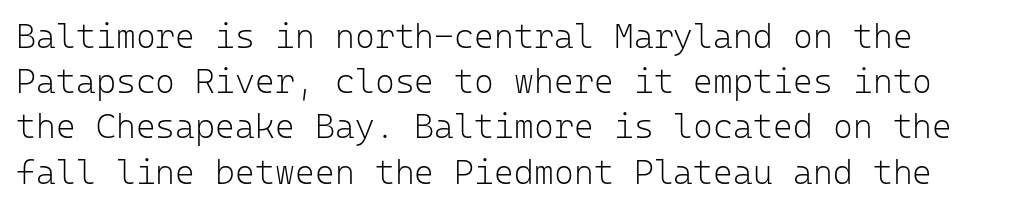
{"serif": "no", "italic": "no", "bold": "no", "weight": "light", "width": "normal", "stroke_contrast": "low", "x_height": "medium", "monospaced": "yes", "underline": "no", "line_spacing": "normal", "line_spacing_ratio": 1.33, "letter_spacing": "normal", "letter_spacing_em": 0.0, "glyph_px": 34}
